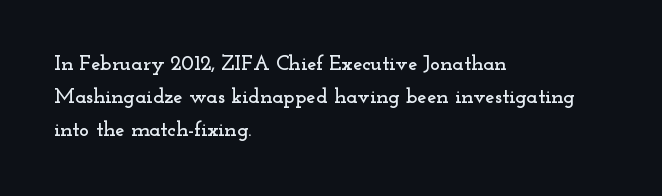
Whoever set this chose a conventional vertical rhythm. Quick note: not italic, upright. Only glyphs here, with clear space below each row. The horizontal fit of the characters is conventional and even. Notice how the passage keeps a crisp vertical edge on the left only.
